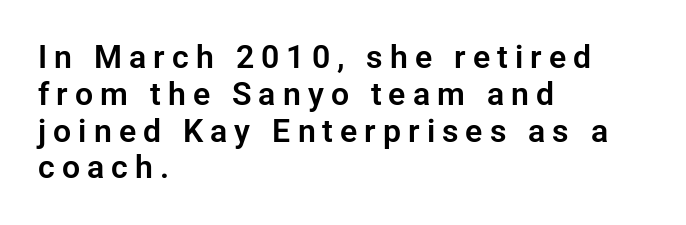
Does the type have serifs? No, each stem ends abruptly. The paragraph shown leans on its left margin. Interline gaps are noticeably narrow in this sample. Varying glyph widths throughout — classic text-font behaviour. In terms of letterspacing, this is a distinctly airy, spread setting.
